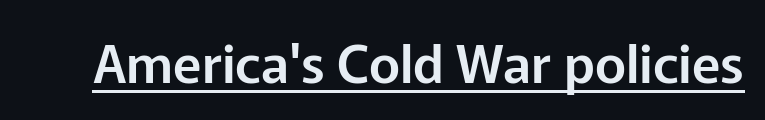
{"serif": "no", "italic": "no", "width": "normal", "stroke_contrast": "low", "x_height": "medium", "monospaced": "no", "underline": "yes", "letter_spacing": "normal", "letter_spacing_em": 0.0, "glyph_px": 53}
